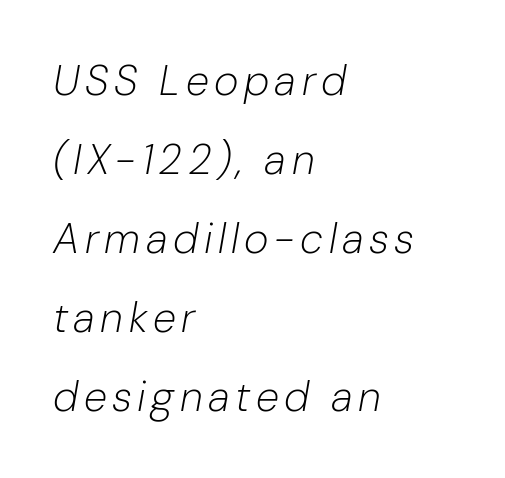
The image shows 42 px light type, italic (leaning right); set left-aligned, line spacing 1.88x, not underlined; low stroke contrast and a medium x-height.
